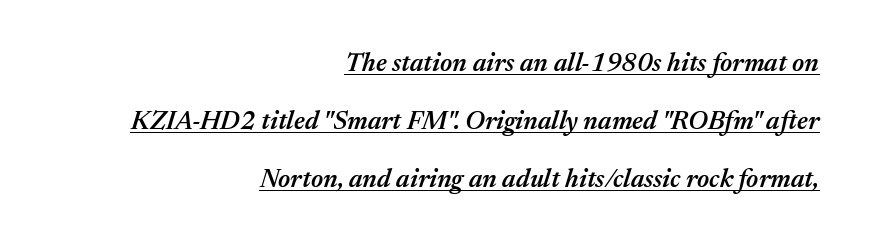
Q: Is the text bold? A: Semi-bold.
Q: Is the text italic (slanted)? A: Yes, it leans right by about 17 degrees.
Q: Is the text underlined? A: Yes.
Q: How is the paragraph aligned? A: Right-aligned.
Q: Is the spacing between letters normal or unusually wide? A: Normal.
Q: Is the spacing between lines tight, normal or loose? A: Loose.
